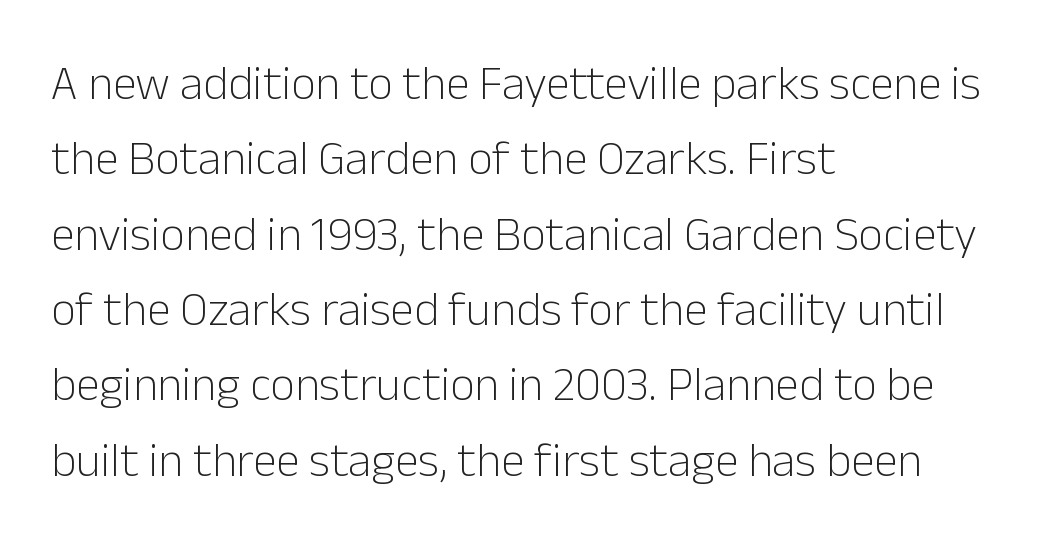
The image shows 48 px light sans-serif type, upright; set left-aligned, normal line spacing (1.57x), normal letter spacing, not underlined; low stroke contrast and a medium x-height.
